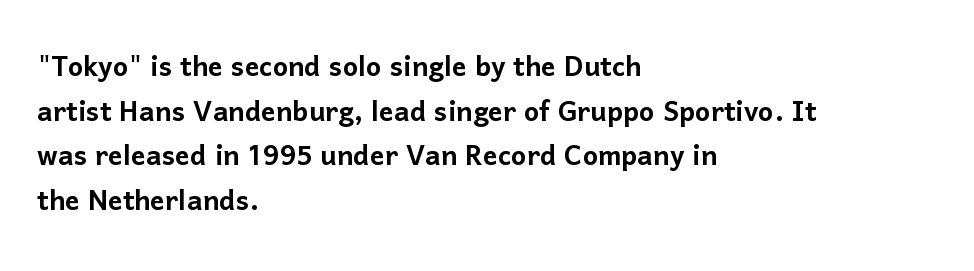
The rendering anchors every line to the left-hand side. You can tell it's not italic because the verticals are truly vertical. The zone under the glyphs is completely vacant. This sample uses plain, unmodified letter spacing.
